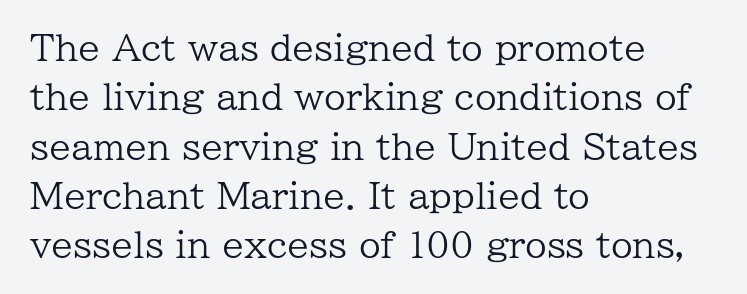
Q: Is the text bold? A: No.
Q: Is the text italic (slanted)? A: No, it is upright.
Q: Is the typeface a serif or a sans-serif typeface? A: Serif.
Q: Is the text underlined? A: No.
Q: How is the paragraph aligned? A: Left-aligned.
Q: Is the spacing between letters normal or unusually wide? A: Normal.
Q: Is the spacing between lines tight, normal or loose? A: Normal.
Q: Width (condensed, normal, or wide)? A: Normal.
Q: Stroke contrast? A: Low.
Q: x-height? A: Medium.
Q: Monospaced? A: No.
